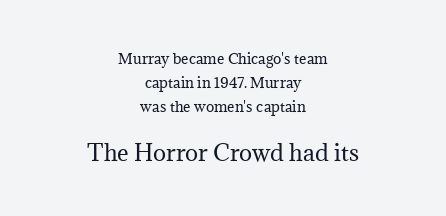
Q: Is the text bold? A: No.
Q: Is the text italic (slanted)? A: No, it is upright.
Q: Is the text underlined? A: No.
Q: How is the paragraph aligned? A: Centered.
Q: Is the spacing between letters normal or unusually wide? A: Normal.
Q: Is the spacing between lines tight, normal or loose? A: Normal.
Q: Which block of text is set in a larger size, the first (top) or the second (bottom)? A: The second (bottom) one.
